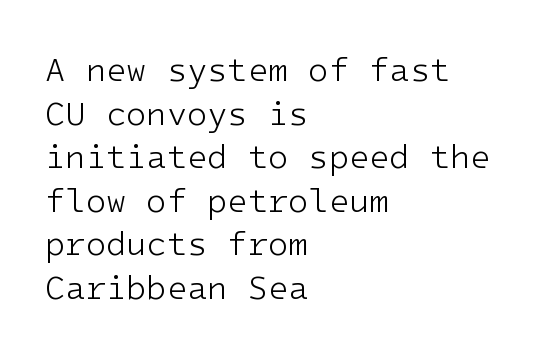
The image shows 33 px light sans-serif type, upright; set left-aligned, normal line spacing (1.32x), normal letter spacing, not underlined; low stroke contrast and a medium x-height.
